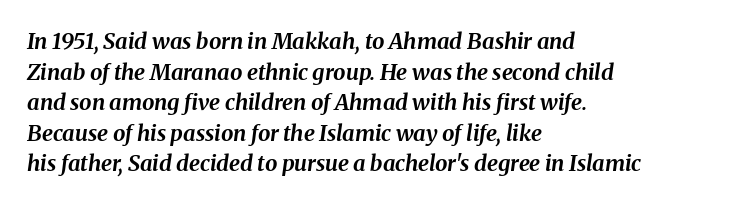
Is the letter spacing exaggerated? No — it looks like the ordinary default. The lettering tilts uniformly, giving the passage an italic look. Anything drawn beneath the words? Only blank space. If you drew a ruler down the left edge, every line would touch it. A typesetter would call this leading conventional body-copy spacing. The passage shown is emphatically bold.
